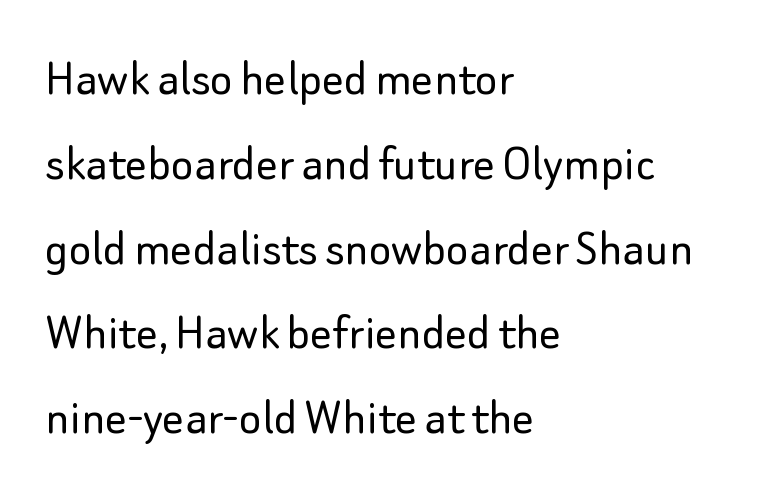
The image shows 54 px light sans-serif type, upright; set left-aligned, normal line spacing (1.57x), normal letter spacing, not underlined; low stroke contrast and a small x-height.
